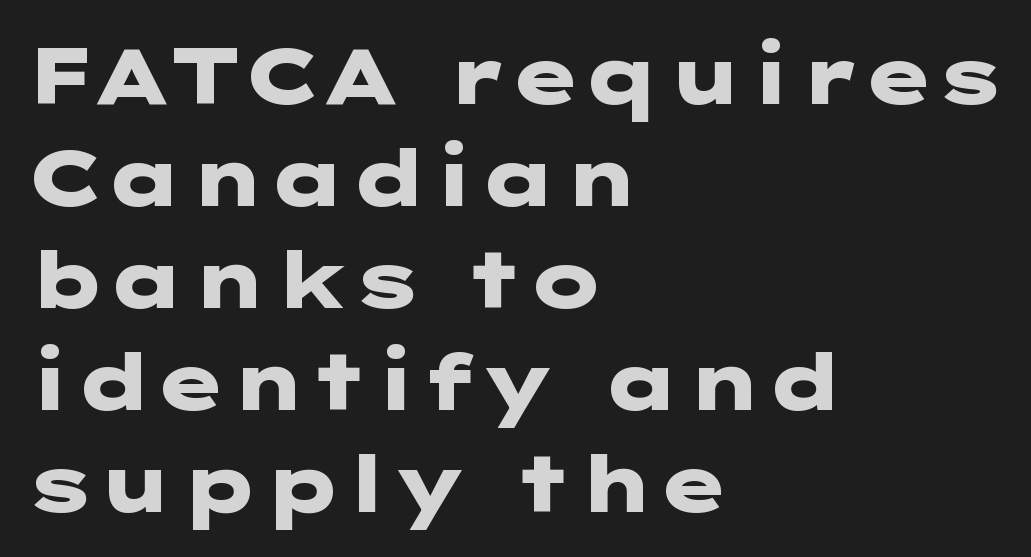
Q: Is the text bold? A: Yes.
Q: Is the text italic (slanted)? A: No, it is upright.
Q: Is the typeface a serif or a sans-serif typeface? A: Sans-serif.
Q: Is the text underlined? A: No.
Q: How is the paragraph aligned? A: Left-aligned.
Q: Is the spacing between letters normal or unusually wide? A: Normal.
Q: Is the spacing between lines tight, normal or loose? A: Normal.
Q: Width (condensed, normal, or wide)? A: Wide.
Q: Stroke contrast? A: Low.
Q: x-height? A: Medium.
